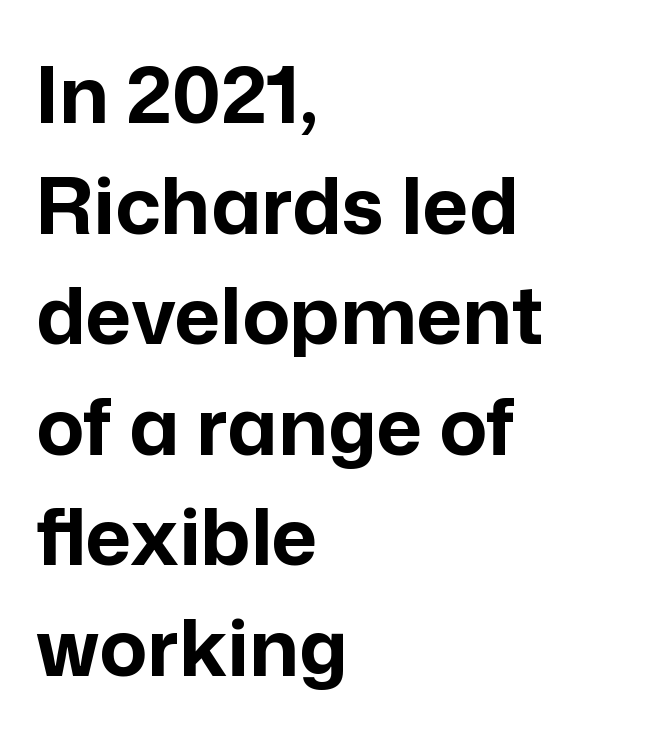
{"serif": "no", "italic": "no", "bold": "yes", "weight": "bold", "width": "normal", "stroke_contrast": "low", "x_height": "medium", "monospaced": "no", "underline": "no", "align": "left", "line_spacing": "normal", "line_spacing_ratio": 1.4, "letter_spacing": "normal", "letter_spacing_em": 0.0, "glyph_px": 79}
